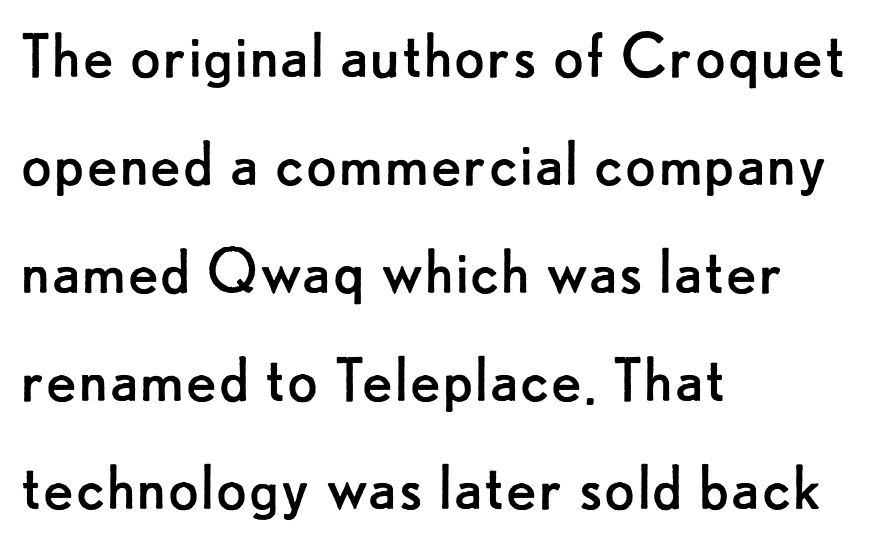
The image shows 73 px regular-weight sans-serif type, upright; set left-aligned, normal line spacing (1.48x), normal letter spacing, not underlined; low stroke contrast and a small x-height.
